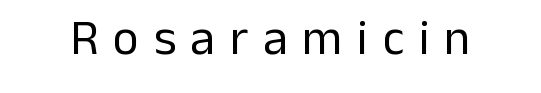
Q: Is the text bold? A: No.
Q: Is the text italic (slanted)? A: No, it is upright.
Q: Is the typeface a serif or a sans-serif typeface? A: Sans-serif.
Q: Is the text underlined? A: No.
Q: Is the spacing between letters normal or unusually wide? A: Unusually wide.
Q: Width (condensed, normal, or wide)? A: Normal.
Q: Stroke contrast? A: Low.
Q: x-height? A: Medium.
Q: Monospaced? A: No.
